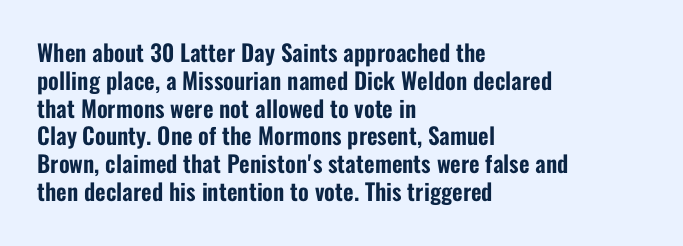
Q: Is the text italic (slanted)? A: No, it is upright.
Q: Is the text underlined? A: No.
Q: How is the paragraph aligned? A: Left-aligned.
Q: Is the spacing between letters normal or unusually wide? A: Normal.
